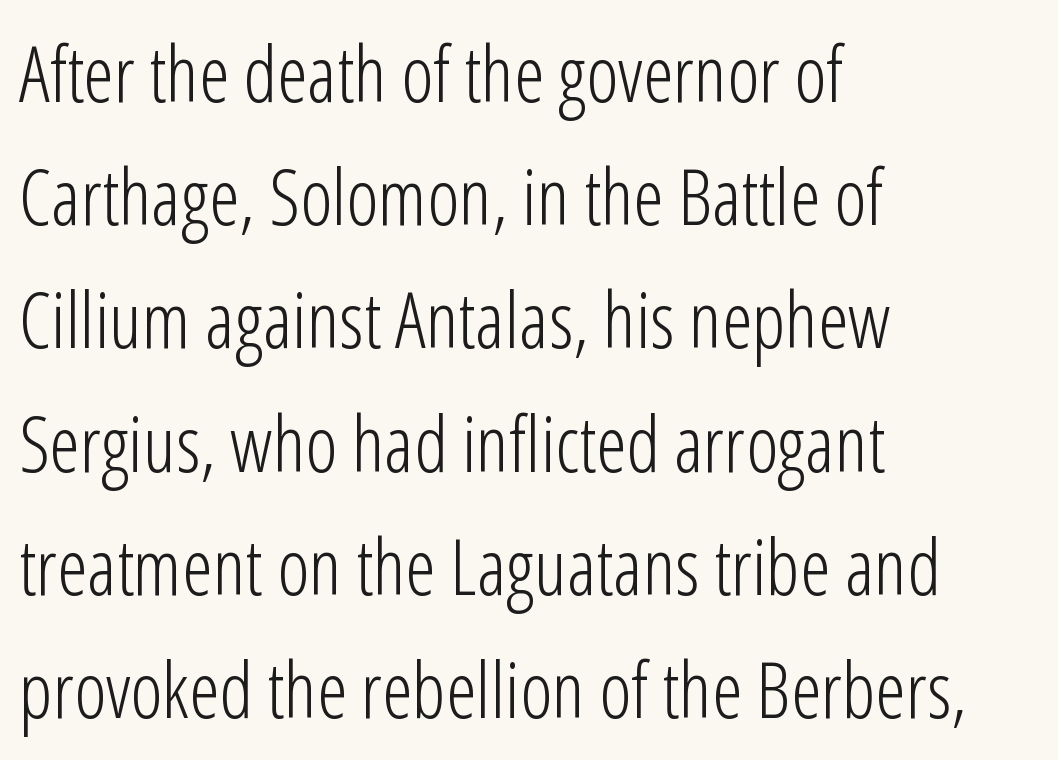
It's the straight-up-and-down kind of type. On a weight scale, this lands at 450 or below. What kind of face is this? One without serifs — a sans. The lines sit at an ordinary, default distance from one another. How are the letters spaced? Ordinarily, with no added tracking. The strip under each line holds only bare page.
